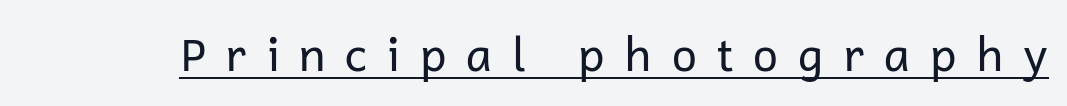
Q: Is the text bold? A: No.
Q: Is the text italic (slanted)? A: No, it is upright.
Q: Is the typeface a serif or a sans-serif typeface? A: Sans-serif.
Q: Is the text underlined? A: Yes.
Q: Is the spacing between letters normal or unusually wide? A: Unusually wide.
Q: Width (condensed, normal, or wide)? A: Normal.
Q: Stroke contrast? A: Low.
Q: x-height? A: Medium.
Q: Monospaced? A: No.
